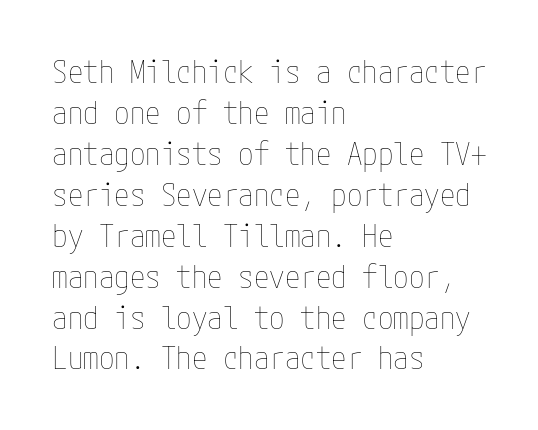
{"italic": "no", "bold": "no", "weight": "thin", "width": "condensed", "stroke_contrast": "low", "x_height": "medium", "underline": "no", "align": "left", "line_spacing": "normal", "line_spacing_ratio": 1.32, "letter_spacing": "normal", "letter_spacing_em": 0.0, "glyph_px": 31}
